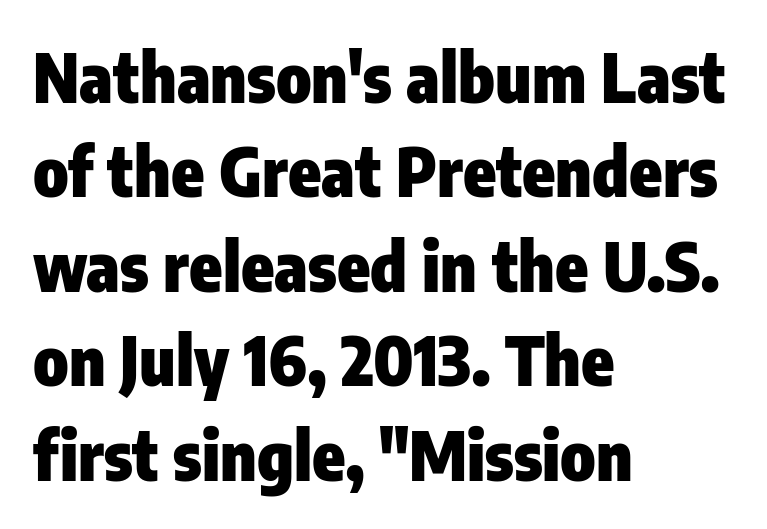
{"serif": "no", "italic": "no", "bold": "yes", "weight": "heavy", "width": "condensed", "stroke_contrast": "low", "x_height": "medium", "monospaced": "no", "underline": "no", "align": "left", "line_spacing": "normal", "line_spacing_ratio": 1.41, "letter_spacing": "normal", "letter_spacing_em": 0.0, "glyph_px": 67}
